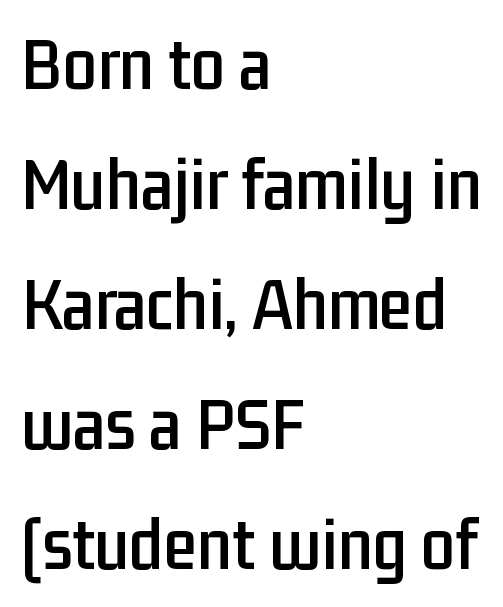
The image shows 76 px condensed sans-serif type, upright; set left-aligned, normal line spacing (1.58x), normal letter spacing, not underlined; low stroke contrast and a medium x-height.
